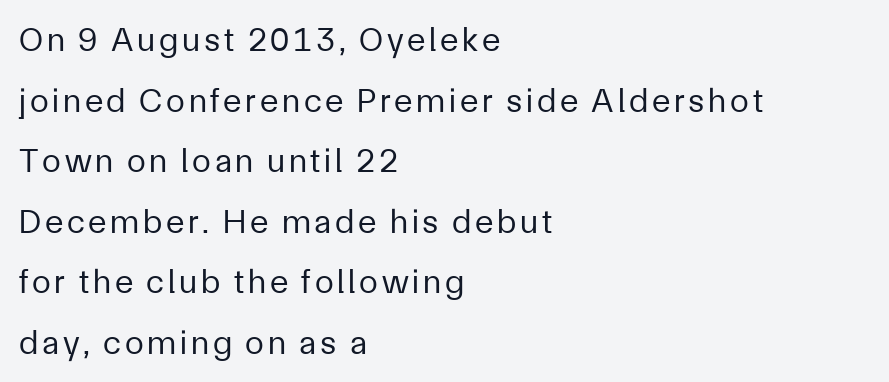
The image shows 34 px regular-weight sans-serif type, upright; set left-aligned, line spacing 1.78x, not underlined; low stroke contrast and a medium x-height.
